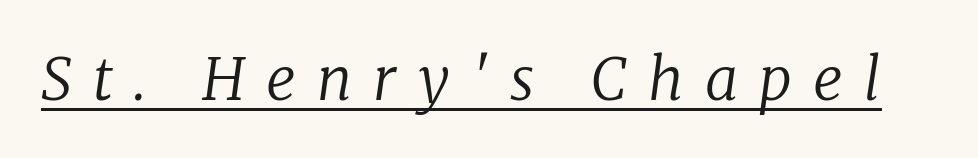
The image shows 59 px regular-weight serif type, italic (leaning right); set unusually wide letter spacing (+0.36 em), underlined; low stroke contrast and a medium x-height.
